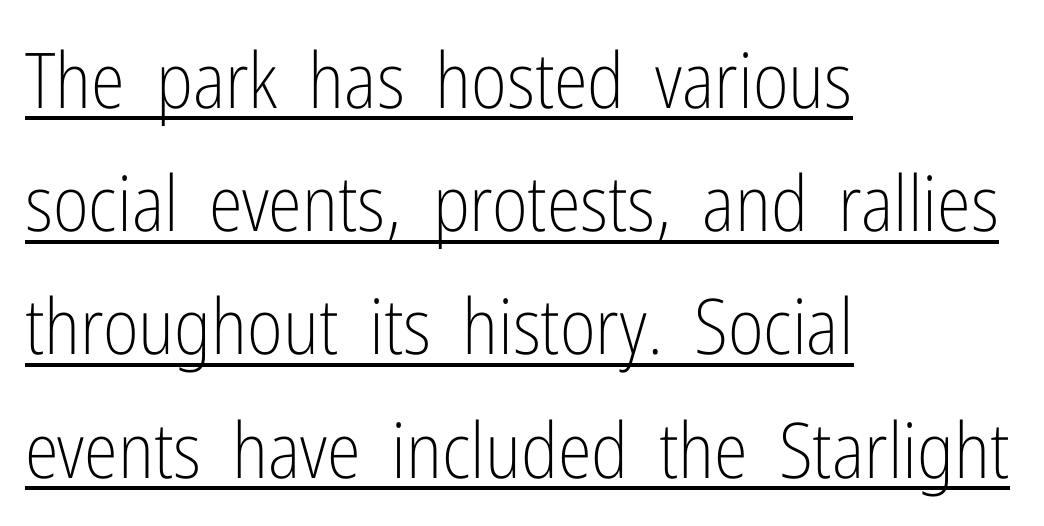
Regarding serifs, this sample does without them. Note the varied advance widths — an 'i' is clearly narrower than an 'm'. In terms of letterspacing, this is plain default setting. These lines are set flush left with a ragged right edge. Posture: straight, roman, zero tilt. This is not heavy type; no bold has been used.
